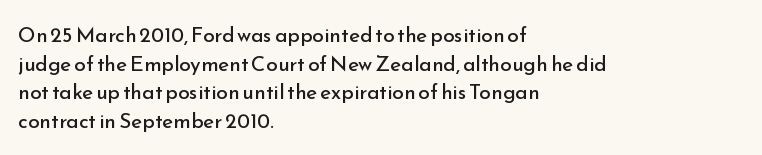
Q: Is the text bold? A: No.
Q: Is the text italic (slanted)? A: No, it is upright.
Q: Is the text underlined? A: No.
Q: How is the paragraph aligned? A: Left-aligned.
Q: Is the spacing between letters normal or unusually wide? A: Normal.
Q: Is the spacing between lines tight, normal or loose? A: Normal.
